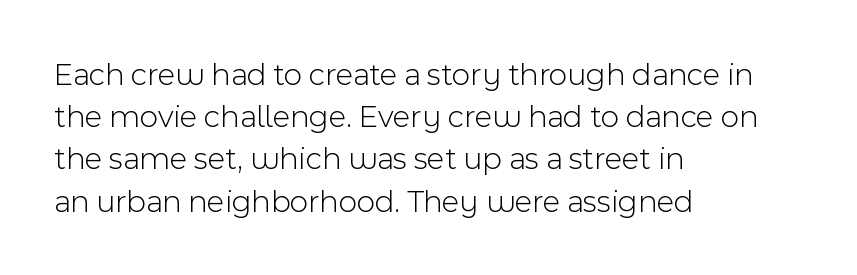
Q: Is the text bold? A: No.
Q: Is the text italic (slanted)? A: No, it is upright.
Q: Is the typeface a serif or a sans-serif typeface? A: Sans-serif.
Q: Is the text underlined? A: No.
Q: How is the paragraph aligned? A: Left-aligned.
Q: Is the spacing between letters normal or unusually wide? A: Normal.
Q: Is the spacing between lines tight, normal or loose? A: Normal.
Q: Width (condensed, normal, or wide)? A: Normal.
Q: x-height? A: Medium.
Q: Monospaced? A: No.
